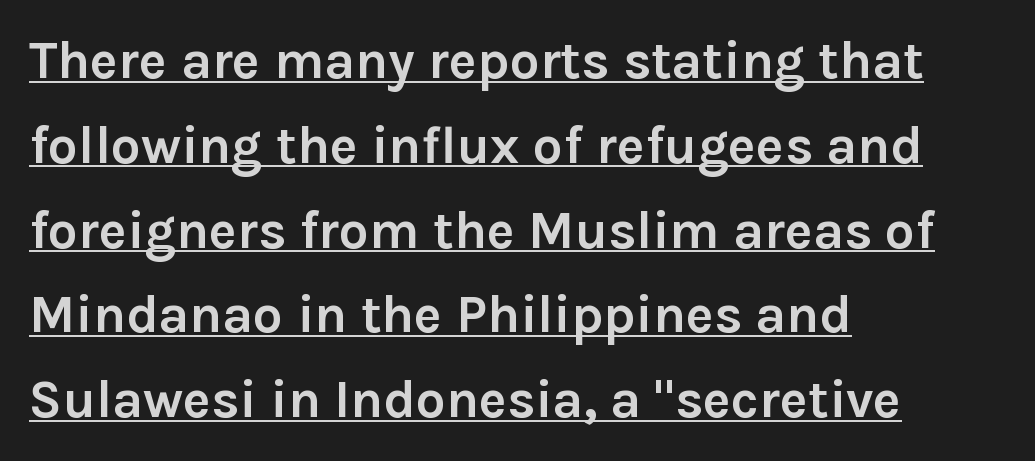
{"serif": "no", "italic": "no", "bold": "yes", "weight": "semibold", "width": "normal", "stroke_contrast": "low", "x_height": "medium", "monospaced": "no", "underline": "yes", "align": "left", "line_spacing": "normal", "line_spacing_ratio": 1.6, "letter_spacing": "normal", "letter_spacing_em": 0.0, "glyph_px": 53}
